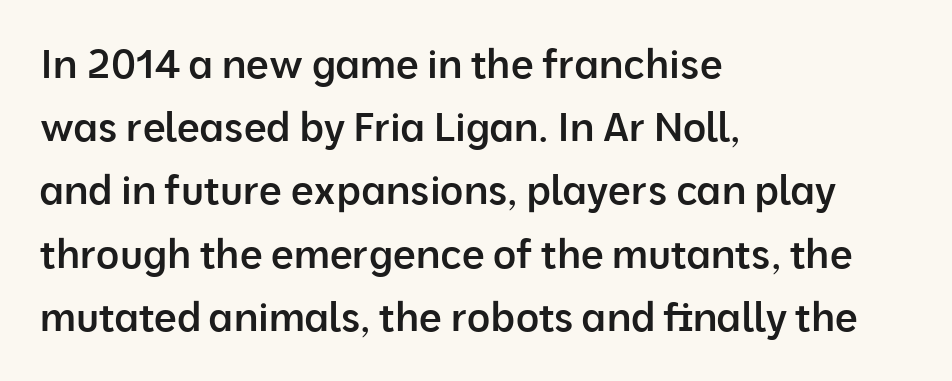
Alignment: flush left. Has an underline been added? It has not. The letterforms sit shoulder to shoulder at normal distance. Spacing verdict: proportional, widths tailored to each character. Reading down the column, the eye jumps a familiar distance to each next line. The type sits square on the baseline with zero lean.
